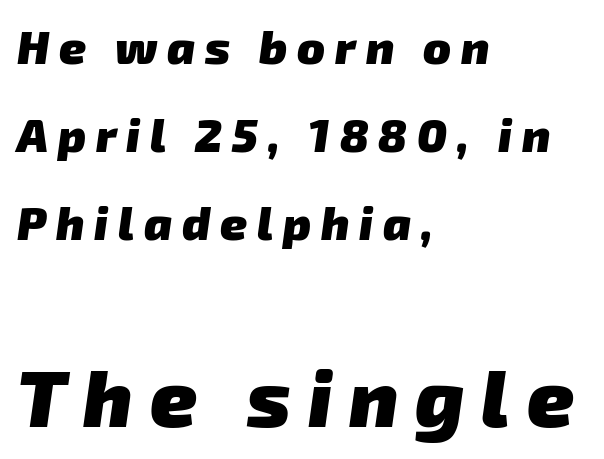
{"serif": "no", "bold": "yes", "weight": "heavy", "width": "normal", "stroke_contrast": "low", "x_height": "medium", "monospaced": "no", "underline": "no", "align": "left", "line_spacing": "loose", "line_spacing_ratio": 1.91, "letter_spacing": "wide", "letter_spacing_em": 0.21, "larger_block": "second", "size_ratio": 1.74, "glyph_px": 80}
